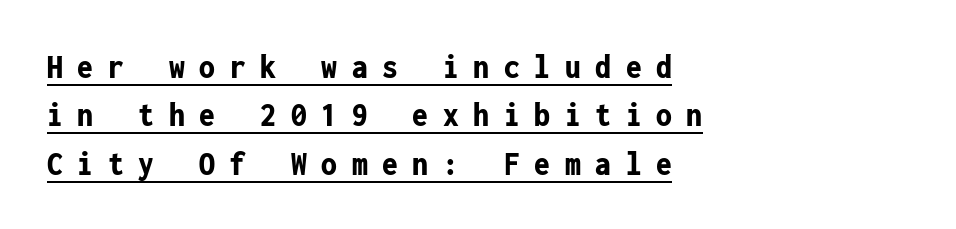
The image shows 35 px bold, condensed sans-serif type, upright, monospaced; set left-aligned, normal line spacing (1.38x), unusually wide letter spacing (+0.42 em), underlined; low stroke contrast and a medium x-height.
